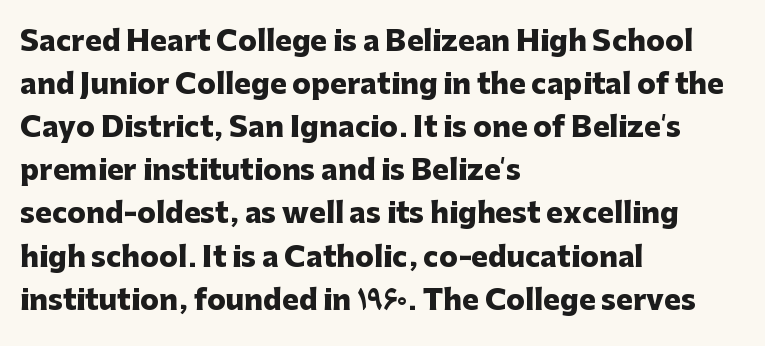
{"serif": "no", "italic": "no", "bold": "yes", "weight": "heavy", "width": "normal", "stroke_contrast": "low", "x_height": "medium", "monospaced": "no", "underline": "no", "align": "left", "line_spacing": "normal", "line_spacing_ratio": 1.54, "letter_spacing": "normal", "letter_spacing_em": 0.0, "glyph_px": 28}
